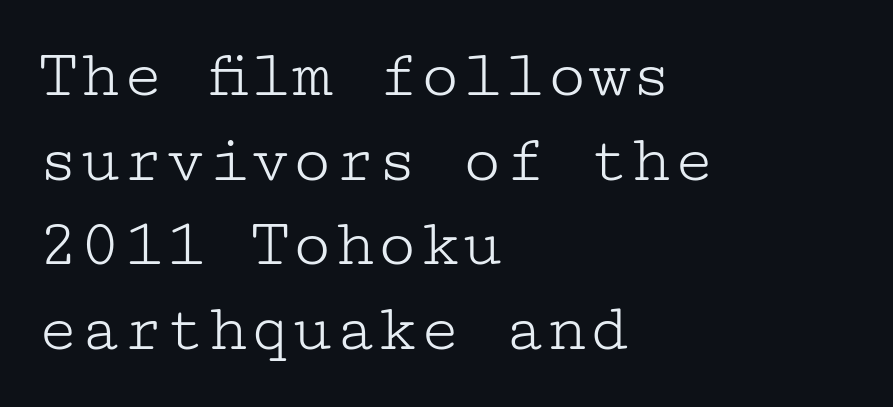
Q: Is the text bold? A: No.
Q: Is the text italic (slanted)? A: No, it is upright.
Q: Is the typeface a serif or a sans-serif typeface? A: Serif.
Q: Is the text underlined? A: No.
Q: How is the paragraph aligned? A: Left-aligned.
Q: Is the spacing between letters normal or unusually wide? A: Normal.
Q: Width (condensed, normal, or wide)? A: Wide.
Q: Stroke contrast? A: Low.
Q: x-height? A: Medium.
